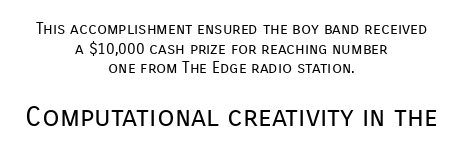
The type sits square on the baseline with zero lean. The font family rendered here belongs to the sans-serif group. These two chunks differ in scale, with the bottom chunk taking the larger measure. Beneath every word, the page is bare. Line starts and ends both wander, symmetrically. Letter spacing: default.
